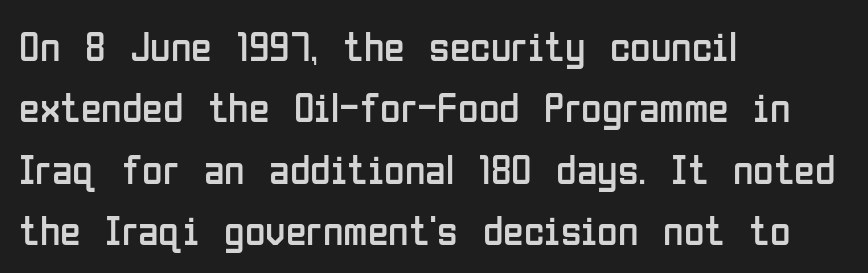
The image shows 42 px regular-weight, condensed sans-serif type, upright; set left-aligned, normal line spacing (1.46x), normal letter spacing, not underlined; low stroke contrast and a medium x-height.
